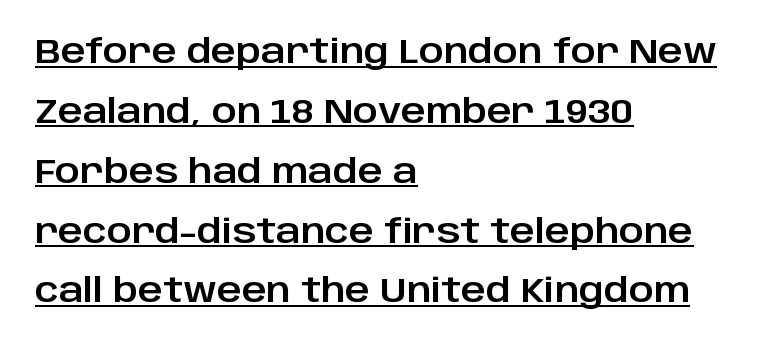
{"serif": "no", "italic": "no", "width": "normal", "stroke_contrast": "low", "x_height": "large", "monospaced": "no", "underline": "yes", "align": "left", "line_spacing_ratio": 1.76, "letter_spacing": "normal", "letter_spacing_em": 0.0, "glyph_px": 34}
